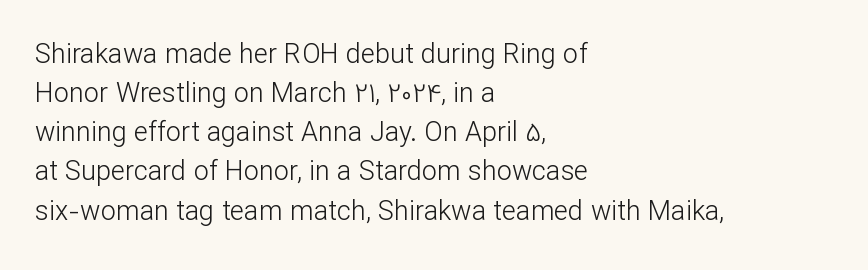
The image shows 27 px text type, upright; set left-aligned, normal line spacing (1.45x), normal letter spacing, not underlined.
